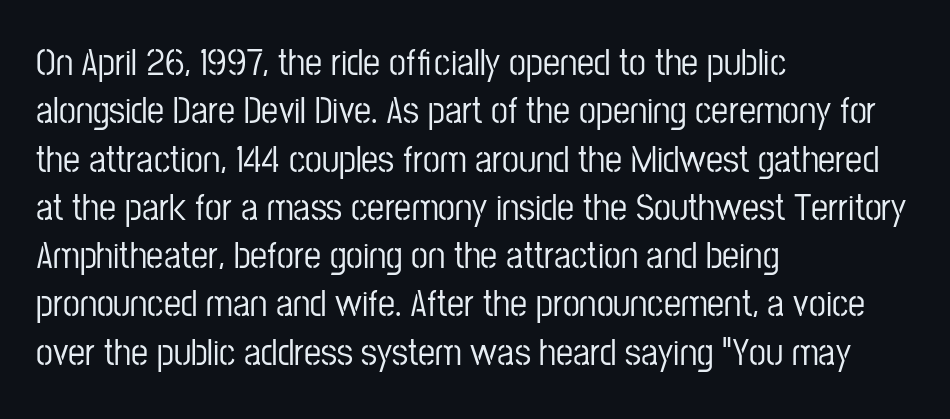
The image shows 38 px condensed sans-serif type, upright; set left-aligned, normal line spacing (1.27x), normal letter spacing, not underlined; low stroke contrast and a medium x-height.
